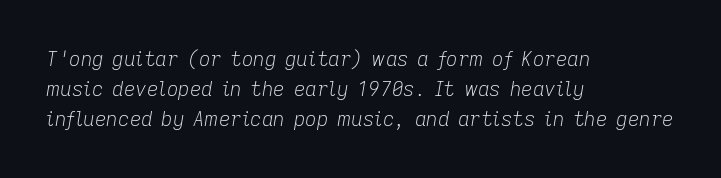
The image shows 20 px text type, italic (leaning right); set left-aligned, normal line spacing (1.5x), normal letter spacing, not underlined.
